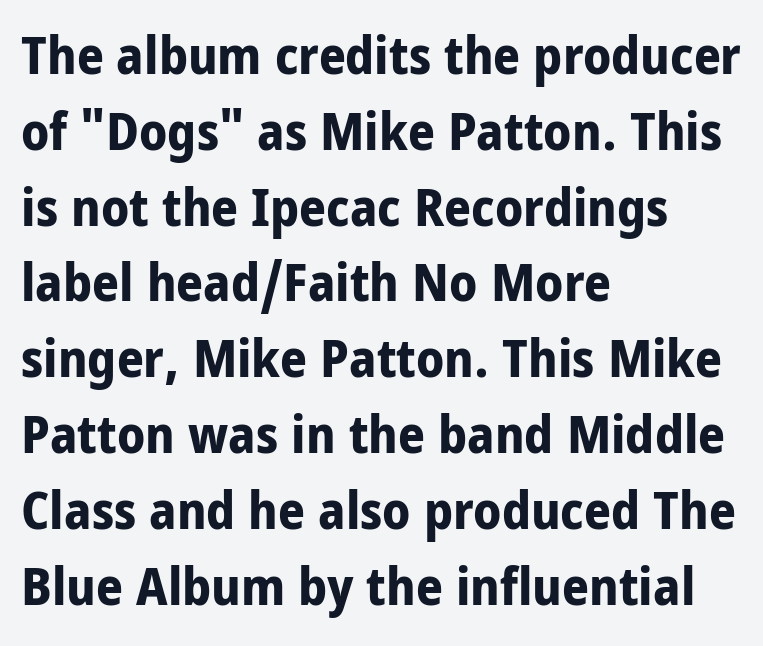
Q: Is the text bold? A: Yes.
Q: Is the text italic (slanted)? A: No, it is upright.
Q: Is the typeface a serif or a sans-serif typeface? A: Sans-serif.
Q: Is the text underlined? A: No.
Q: How is the paragraph aligned? A: Left-aligned.
Q: Is the spacing between letters normal or unusually wide? A: Normal.
Q: Is the spacing between lines tight, normal or loose? A: Normal.
Q: Width (condensed, normal, or wide)? A: Condensed.
Q: Stroke contrast? A: Low.
Q: x-height? A: Large.
Q: Monospaced? A: No.
